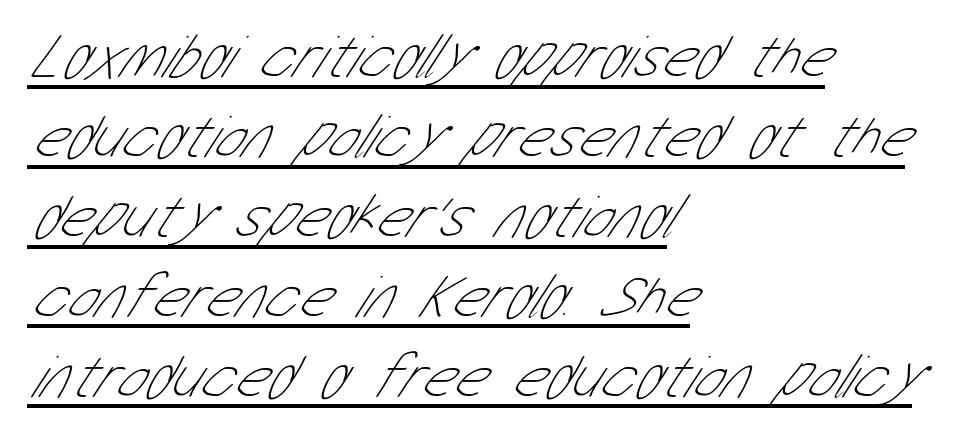
Horizontal bands of white between lines are of average thickness. I'd call this a sans setting — the letters go barefoot. Looks like someone drew a line under every word here. Left-aligned paragraph, ragged on the right. The gaps between neighbouring characters are ordinary and unremarkable. No chunkiness to these letters — they're not bold.
